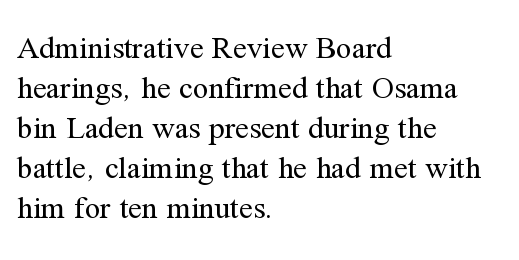
{"serif": "yes", "italic": "no", "bold": "no", "weight": "regular", "width": "normal", "stroke_contrast": "medium", "x_height": "medium", "monospaced": "no", "underline": "no", "align": "left", "line_spacing": "normal", "line_spacing_ratio": 1.29, "letter_spacing": "normal", "letter_spacing_em": 0.0, "glyph_px": 31}
